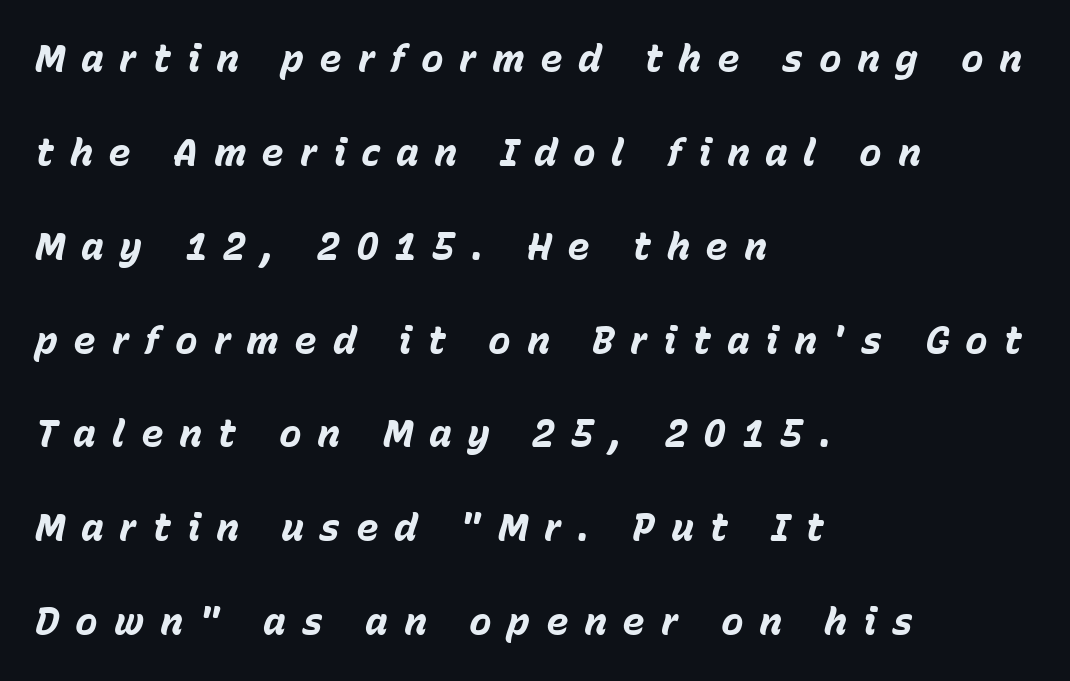
{"italic": "yes", "lean": "right", "slant_degrees": 15, "bold": "yes", "weight": "bold", "width": "normal", "stroke_contrast": "low", "x_height": "medium", "monospaced": "no", "underline": "no", "align": "left", "line_spacing": "loose", "line_spacing_ratio": 2.47, "letter_spacing": "wide", "letter_spacing_em": 0.41, "glyph_px": 38}
